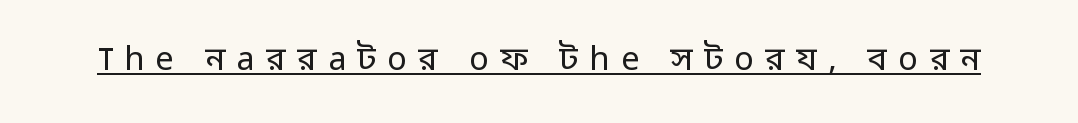
Q: Is the text bold? A: No.
Q: Is the text italic (slanted)? A: No, it is upright.
Q: Is the typeface a serif or a sans-serif typeface? A: Sans-serif.
Q: Is the text underlined? A: Yes.
Q: Is the spacing between letters normal or unusually wide? A: Unusually wide.
Q: Width (condensed, normal, or wide)? A: Normal.
Q: Stroke contrast? A: Low.
Q: x-height? A: Medium.
Q: Monospaced? A: No.
